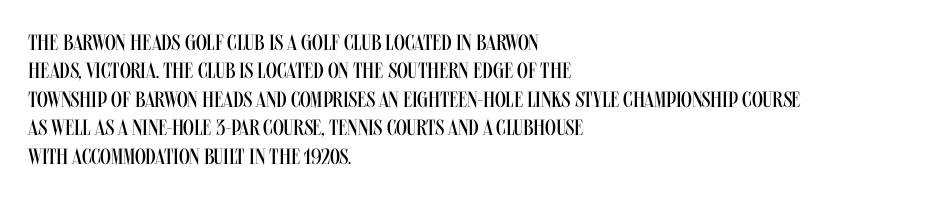
The image shows 22 px text type, upright; set left-aligned, normal line spacing (1.29x), normal letter spacing, not underlined.
